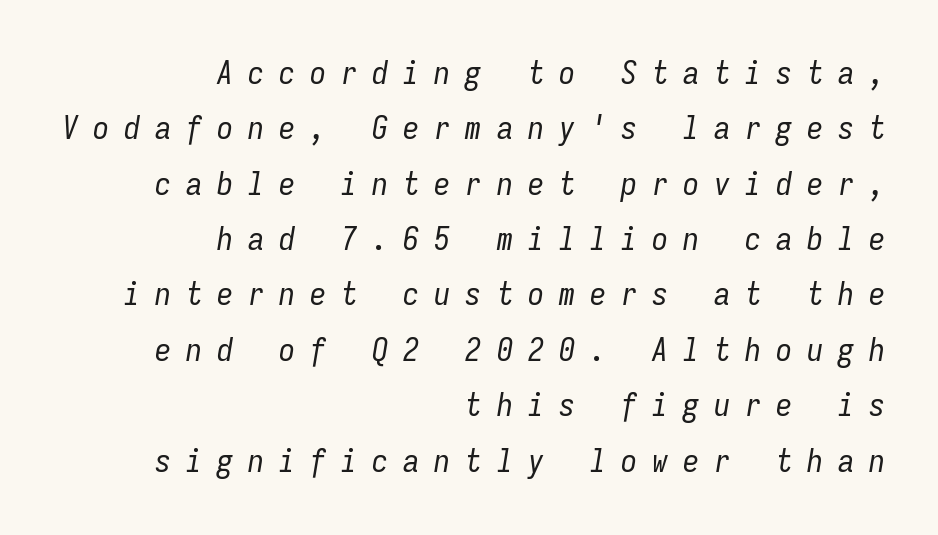
Q: Is the text bold? A: No.
Q: Is the text italic (slanted)? A: Yes, it leans right by about 9 degrees.
Q: Is the text underlined? A: No.
Q: How is the paragraph aligned? A: Right-aligned.
Q: Is the spacing between letters normal or unusually wide? A: Unusually wide.
Q: Width (condensed, normal, or wide)? A: Condensed.
Q: Stroke contrast? A: Low.
Q: x-height? A: Medium.
Q: Monospaced? A: Yes.
